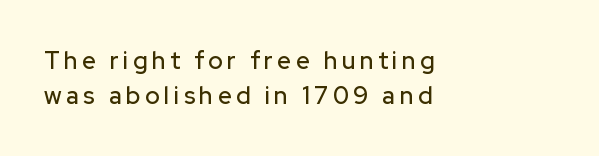
Q: Is the text italic (slanted)? A: No, it is upright.
Q: Is the text underlined? A: No.
Q: How is the paragraph aligned? A: Left-aligned.
Q: Is the spacing between lines tight, normal or loose? A: Normal.
